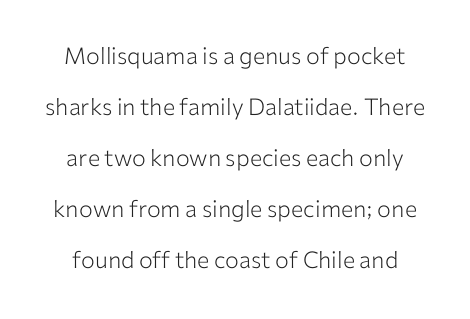
The image shows 23 px text type, upright; set centered, loose line spacing (2.22x), normal letter spacing, not underlined.
